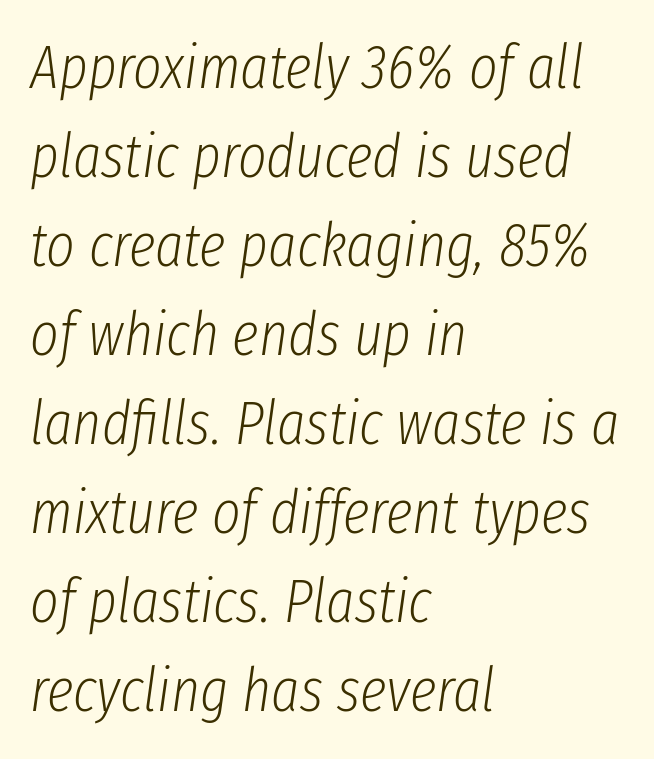
The image shows 61 px light, condensed type, italic (leaning right); set left-aligned, normal line spacing (1.46x), normal letter spacing, not underlined; low stroke contrast and a medium x-height.
